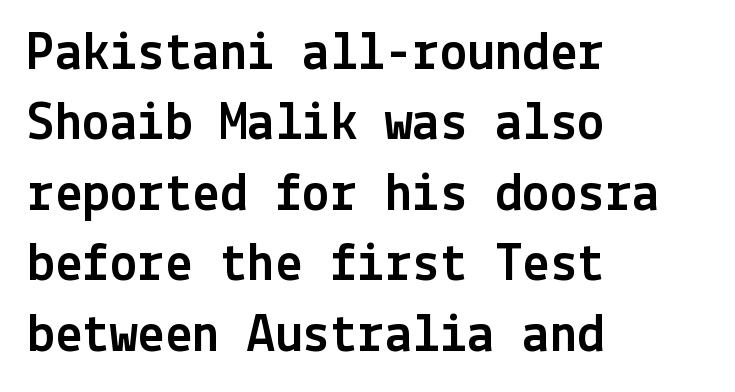
The image shows 55 px sans-serif type, upright; set left-aligned, normal line spacing (1.28x), normal letter spacing, not underlined; a medium x-height.
